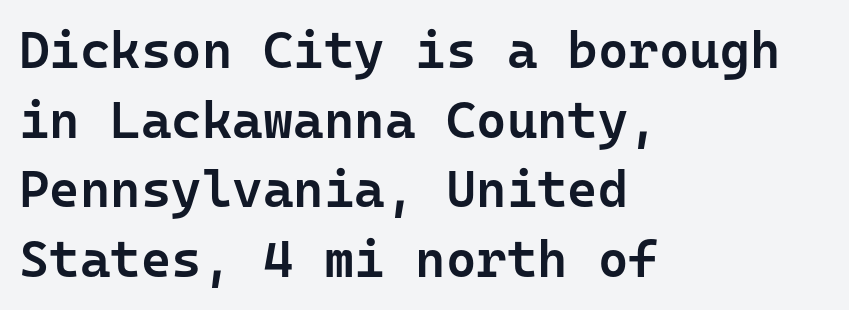
The image shows 52 px semibold sans-serif type, upright, monospaced; set left-aligned, normal line spacing (1.34x), normal letter spacing, not underlined; low stroke contrast and a medium x-height.
